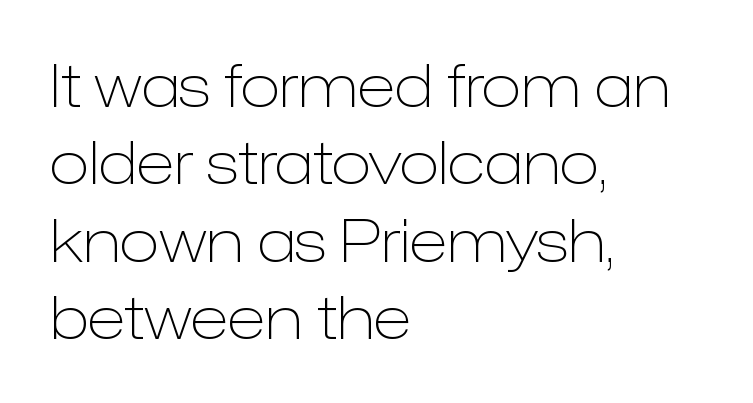
{"serif": "no", "italic": "no", "bold": "no", "weight": "light", "width": "normal", "stroke_contrast": "low", "x_height": "medium", "monospaced": "no", "underline": "no", "align": "left", "line_spacing": "normal", "line_spacing_ratio": 1.31, "letter_spacing": "normal", "letter_spacing_em": 0.0, "glyph_px": 59}
